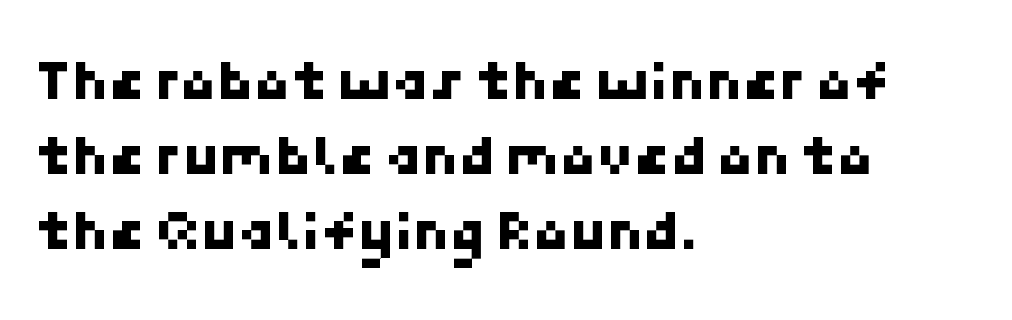
{"serif": "no", "width": "normal", "stroke_contrast": "low", "x_height": "medium", "underline": "no", "align": "left", "line_spacing": "normal", "line_spacing_ratio": 1.27, "letter_spacing": "normal", "letter_spacing_em": 0.0, "glyph_px": 59}
